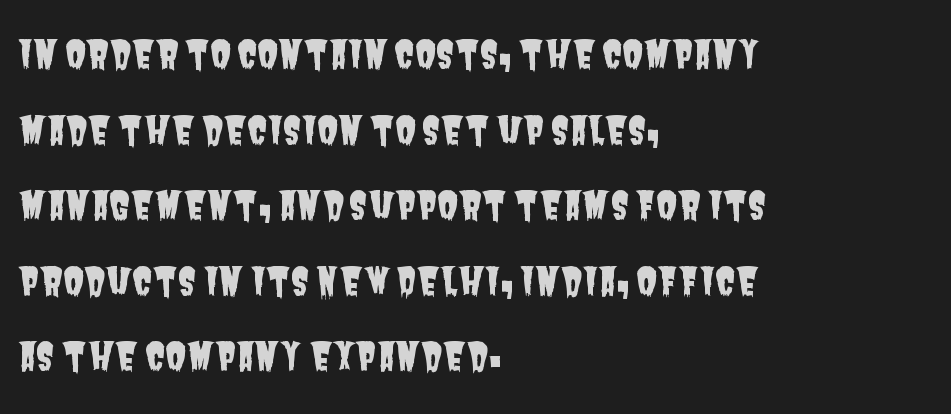
The image shows 38 px condensed sans-serif type; set left-aligned, loose line spacing (1.99x), normal letter spacing, not underlined; low stroke contrast and a large x-height.
